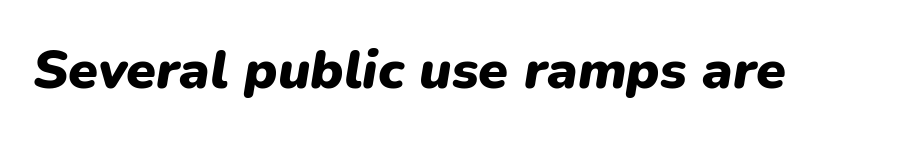
{"italic": "yes", "lean": "right", "slant_degrees": 9, "bold": "yes", "weight": "heavy", "width": "normal", "stroke_contrast": "low", "x_height": "medium", "monospaced": "no", "underline": "no", "letter_spacing": "normal", "letter_spacing_em": 0.0, "glyph_px": 54}
